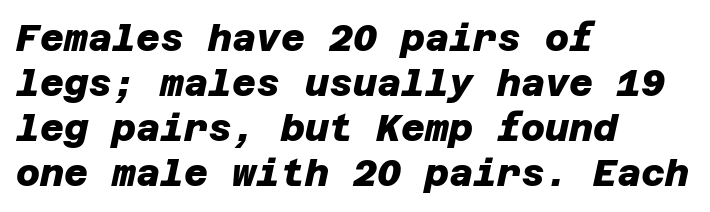
{"serif": "no", "bold": "yes", "weight": "heavy", "width": "normal", "stroke_contrast": "low", "x_height": "large", "underline": "no", "align": "left", "line_spacing_ratio": 1.22, "letter_spacing": "normal", "letter_spacing_em": 0.0, "glyph_px": 37}
